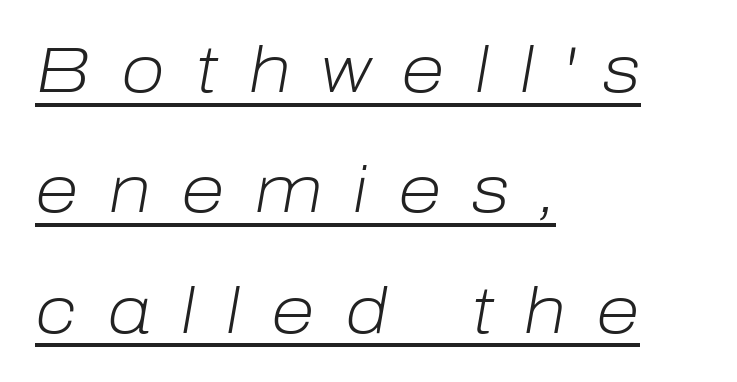
The strokes are not fattened; the text isn't bold. Style check: oblique. Between one letter and the next there's a generous, obvious gap. Spacing verdict: proportional, widths tailored to each character. Descenders here cross a horizontal rule under the line. Does the copy run flush right? No — it runs flush left.
